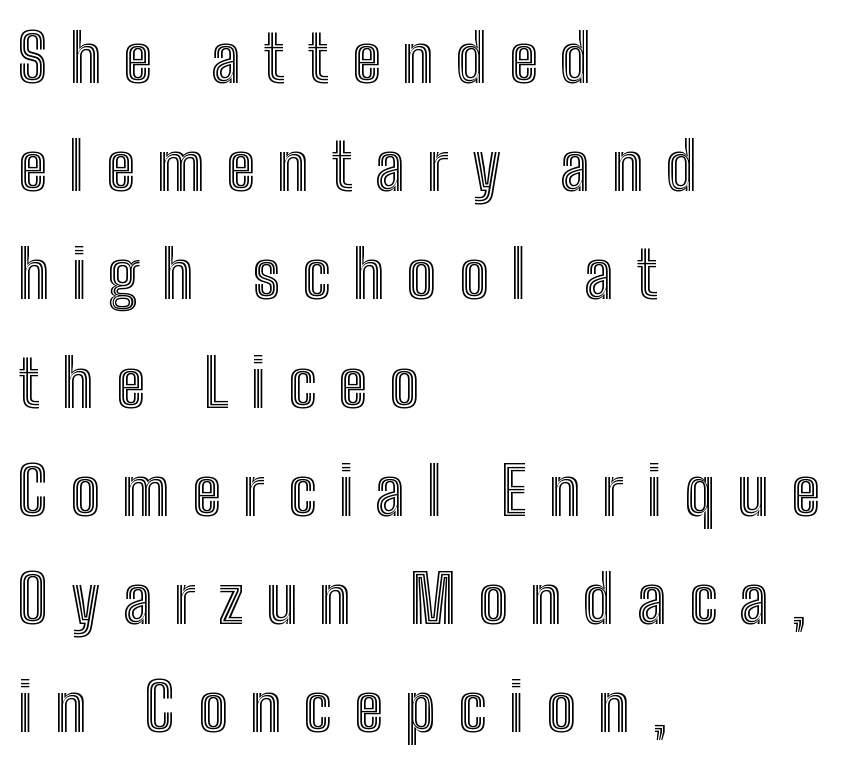
Q: Is the text italic (slanted)? A: No, it is upright.
Q: Is the text underlined? A: No.
Q: How is the paragraph aligned? A: Left-aligned.
Q: Is the spacing between letters normal or unusually wide? A: Unusually wide.
Q: Is the spacing between lines tight, normal or loose? A: Normal.
Q: Width (condensed, normal, or wide)? A: Condensed.
Q: x-height? A: Medium.
Q: Monospaced? A: No.
